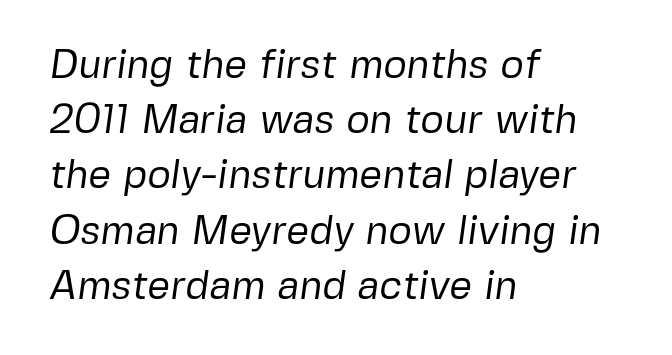
Q: Is the text bold? A: No.
Q: Is the typeface a serif or a sans-serif typeface? A: Sans-serif.
Q: Is the text underlined? A: No.
Q: How is the paragraph aligned? A: Left-aligned.
Q: Is the spacing between letters normal or unusually wide? A: Normal.
Q: Is the spacing between lines tight, normal or loose? A: Normal.
Q: Width (condensed, normal, or wide)? A: Normal.
Q: Stroke contrast? A: Low.
Q: x-height? A: Medium.
Q: Monospaced? A: No.
